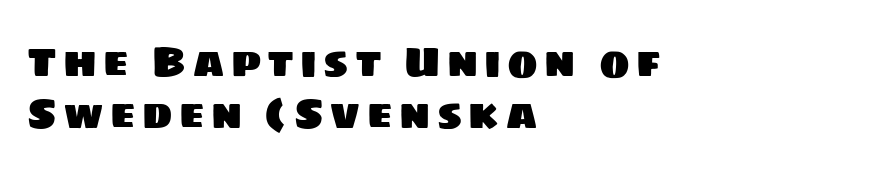
{"serif": "no", "width": "normal", "stroke_contrast": "low", "x_height": "large", "monospaced": "no", "underline": "no", "align": "left", "line_spacing": "normal", "line_spacing_ratio": 1.28, "glyph_px": 41}
